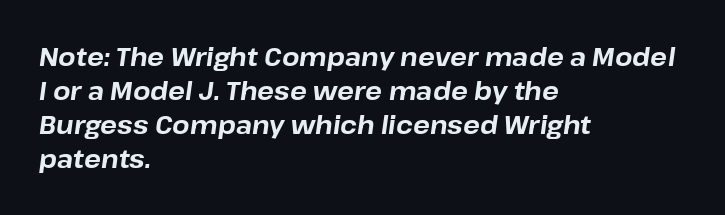
{"italic": "yes", "lean": "right", "slant_degrees": 8, "bold": "yes", "underline": "no", "align": "left", "line_spacing": "normal", "line_spacing_ratio": 1.36, "letter_spacing": "normal", "letter_spacing_em": 0.0, "glyph_px": 25}
